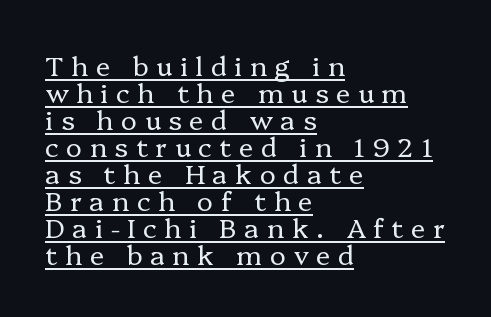
Q: Is the text bold? A: No.
Q: Is the text italic (slanted)? A: No, it is upright.
Q: Is the text underlined? A: Yes.
Q: How is the paragraph aligned? A: Left-aligned.
Q: Is the spacing between letters normal or unusually wide? A: Unusually wide.
Q: Is the spacing between lines tight, normal or loose? A: Tight.
